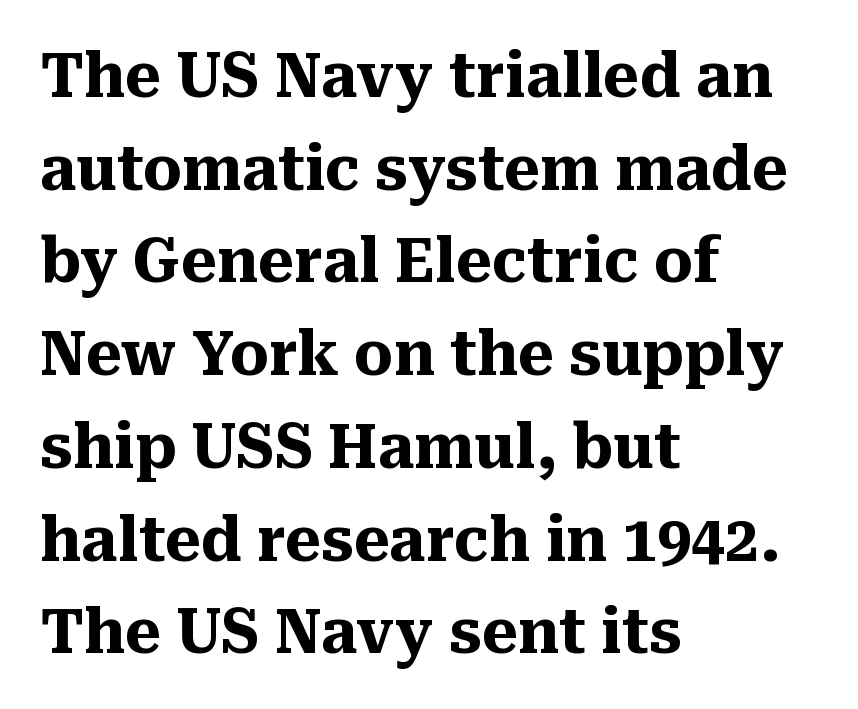
The image shows 61 px heavy serif type, upright; set left-aligned, normal line spacing (1.52x), normal letter spacing, not underlined; medium stroke contrast and a medium x-height.
